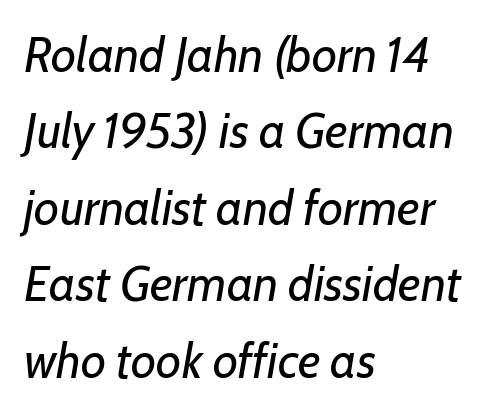
Q: Is the text bold? A: No.
Q: Is the text italic (slanted)? A: Yes, it leans right by about 7 degrees.
Q: Is the text underlined? A: No.
Q: How is the paragraph aligned? A: Left-aligned.
Q: Is the spacing between letters normal or unusually wide? A: Normal.
Q: Is the spacing between lines tight, normal or loose? A: Normal.
Q: Width (condensed, normal, or wide)? A: Normal.
Q: Stroke contrast? A: Low.
Q: x-height? A: Medium.
Q: Monospaced? A: No.
